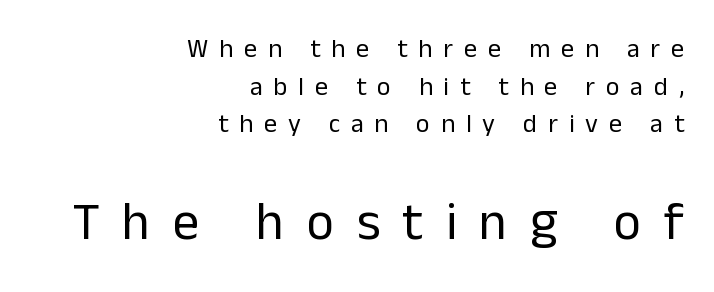
Weight: in the light-to-regular range. The face used here appears at its bigger size in the lower chunk. Looks like regular typesetting: each glyph gets only the width it needs. Line endings align vertically; line beginnings do not. The strip under each line holds only bare page.
